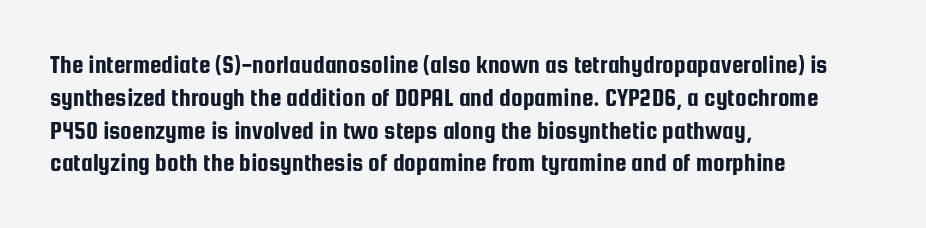
{"italic": "no", "underline": "no", "align": "left", "line_spacing": "normal", "line_spacing_ratio": 1.26, "letter_spacing": "normal", "letter_spacing_em": 0.0, "glyph_px": 26}
